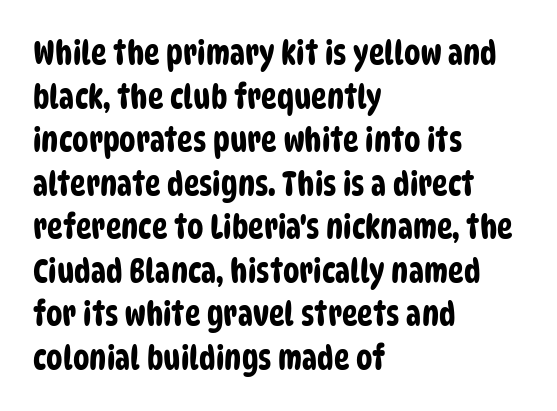
{"serif": "no", "width": "condensed", "stroke_contrast": "low", "x_height": "large", "monospaced": "no", "underline": "no", "align": "left", "line_spacing": "normal", "line_spacing_ratio": 1.32, "letter_spacing": "normal", "letter_spacing_em": 0.0, "glyph_px": 33}
